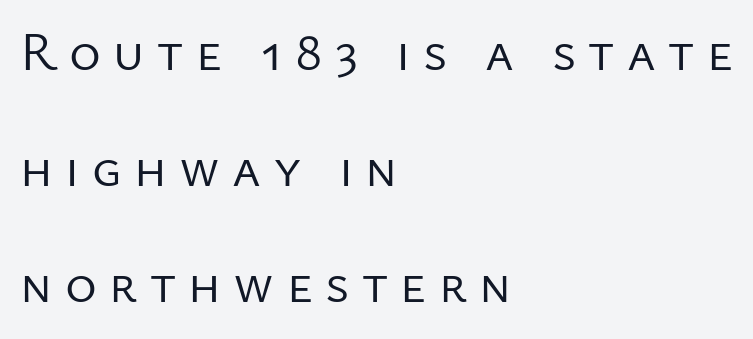
Q: Is the text bold? A: No.
Q: Is the text italic (slanted)? A: No, it is upright.
Q: Is the typeface a serif or a sans-serif typeface? A: Sans-serif.
Q: Is the text underlined? A: No.
Q: How is the paragraph aligned? A: Left-aligned.
Q: Is the spacing between letters normal or unusually wide? A: Unusually wide.
Q: Is the spacing between lines tight, normal or loose? A: Loose.
Q: Width (condensed, normal, or wide)? A: Normal.
Q: Stroke contrast? A: Low.
Q: x-height? A: Medium.
Q: Monospaced? A: No.
